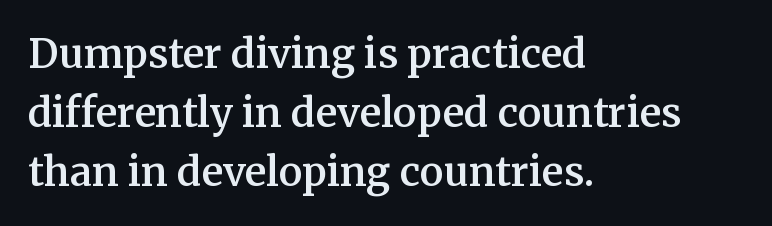
{"serif": "yes", "italic": "no", "bold": "semi", "weight": "semibold", "width": "normal", "stroke_contrast": "medium", "x_height": "medium", "monospaced": "no", "underline": "no", "align": "left", "line_spacing": "normal", "line_spacing_ratio": 1.48, "letter_spacing": "normal", "letter_spacing_em": 0.0, "glyph_px": 40}
